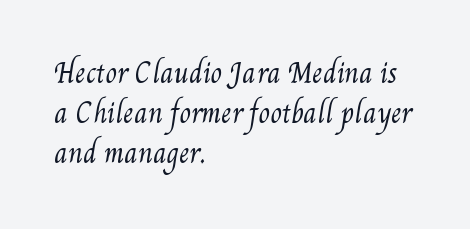
The image shows 26 px text type; set left-aligned, normal line spacing (1.53x), normal letter spacing, not underlined.
